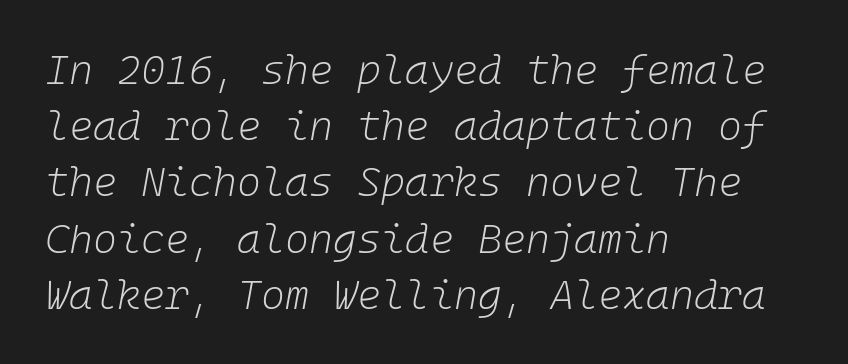
Q: Is the text bold? A: No.
Q: Is the text italic (slanted)? A: Yes, it leans right by about 10 degrees.
Q: Is the text underlined? A: No.
Q: How is the paragraph aligned? A: Left-aligned.
Q: Is the spacing between letters normal or unusually wide? A: Normal.
Q: Is the spacing between lines tight, normal or loose? A: Normal.
Q: Width (condensed, normal, or wide)? A: Normal.
Q: Stroke contrast? A: Low.
Q: x-height? A: Medium.
